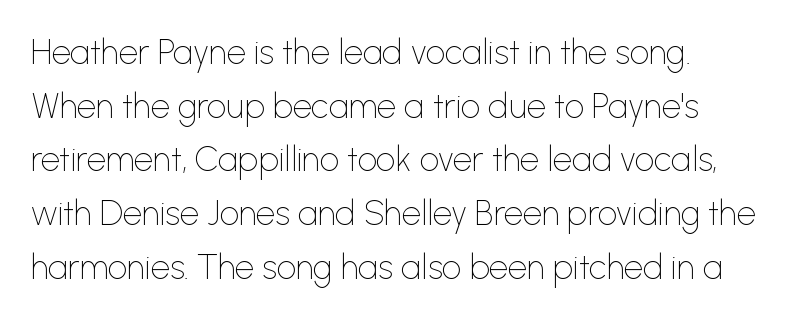
{"serif": "no", "italic": "no", "bold": "no", "weight": "thin", "width": "normal", "stroke_contrast": "low", "x_height": "medium", "monospaced": "no", "underline": "no", "align": "left", "line_spacing": "normal", "line_spacing_ratio": 1.58, "letter_spacing": "normal", "letter_spacing_em": 0.0, "glyph_px": 34}
